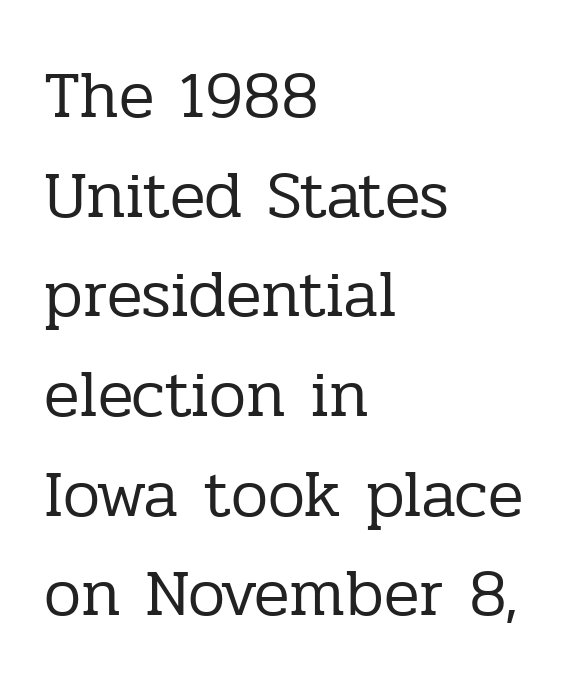
Q: Is the text bold? A: No.
Q: Is the text italic (slanted)? A: No, it is upright.
Q: Is the typeface a serif or a sans-serif typeface? A: Serif.
Q: Is the text underlined? A: No.
Q: How is the paragraph aligned? A: Left-aligned.
Q: Is the spacing between letters normal or unusually wide? A: Normal.
Q: Is the spacing between lines tight, normal or loose? A: Normal.
Q: Width (condensed, normal, or wide)? A: Normal.
Q: Stroke contrast? A: Low.
Q: x-height? A: Medium.
Q: Monospaced? A: No.
